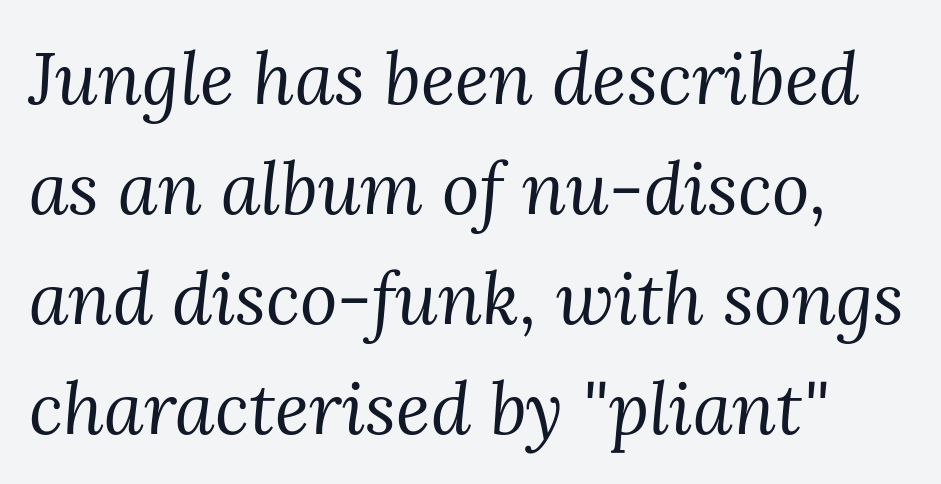
The image shows 72 px regular-weight serif type, italic (leaning right); set normal line spacing (1.53x), normal letter spacing, not underlined; medium stroke contrast and a medium x-height.
